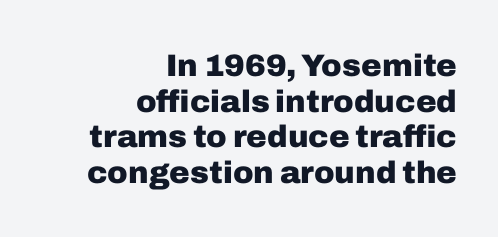
Q: Is the text bold? A: Yes.
Q: Is the text italic (slanted)? A: No, it is upright.
Q: Is the typeface a serif or a sans-serif typeface? A: Sans-serif.
Q: Is the text underlined? A: No.
Q: How is the paragraph aligned? A: Right-aligned.
Q: Is the spacing between letters normal or unusually wide? A: Normal.
Q: Is the spacing between lines tight, normal or loose? A: Tight.
Q: Width (condensed, normal, or wide)? A: Normal.
Q: Stroke contrast? A: Low.
Q: x-height? A: Medium.
Q: Monospaced? A: No.
